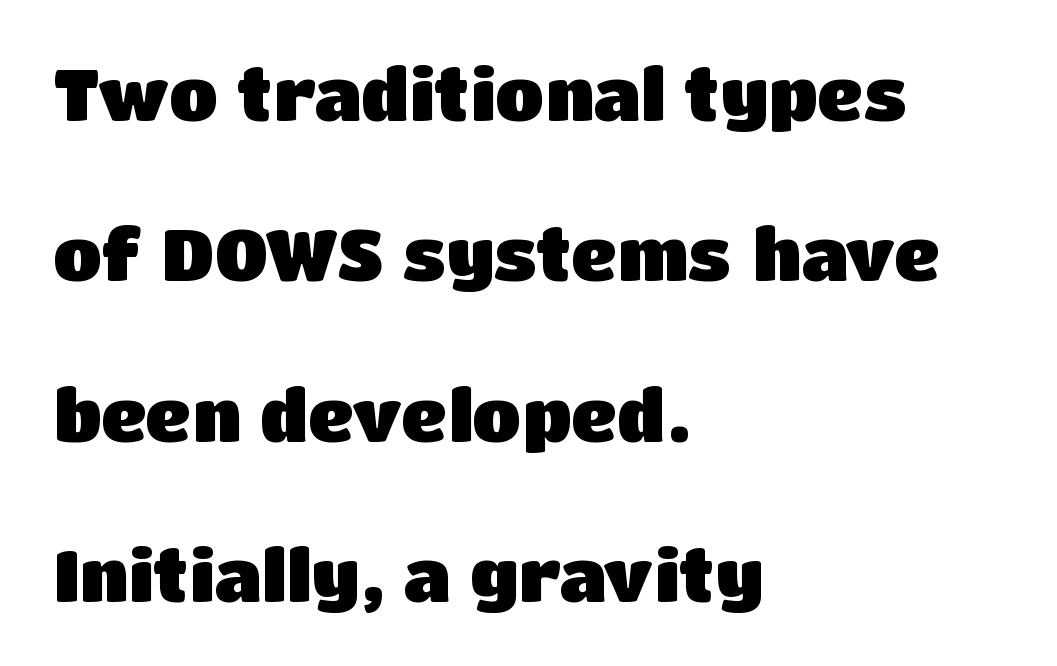
Weight: bold. The characters display no serif detailing; their extremities are plain. Type without underlining. Notice how the stems are strictly vertical — no italics here. Between one letter and the next there's only the usual sliver of space.
